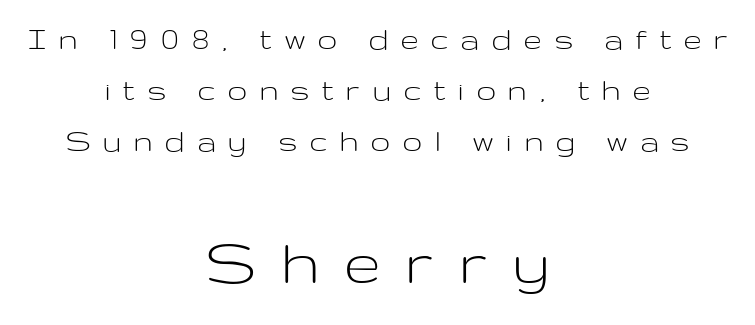
The image shows 69 px light, wide sans-serif type, upright; set centered, normal line spacing (1.5x), unusually wide letter spacing (+0.39 em), not underlined; the second (bottom) block is 2.03x larger; low stroke contrast and a medium x-height.
